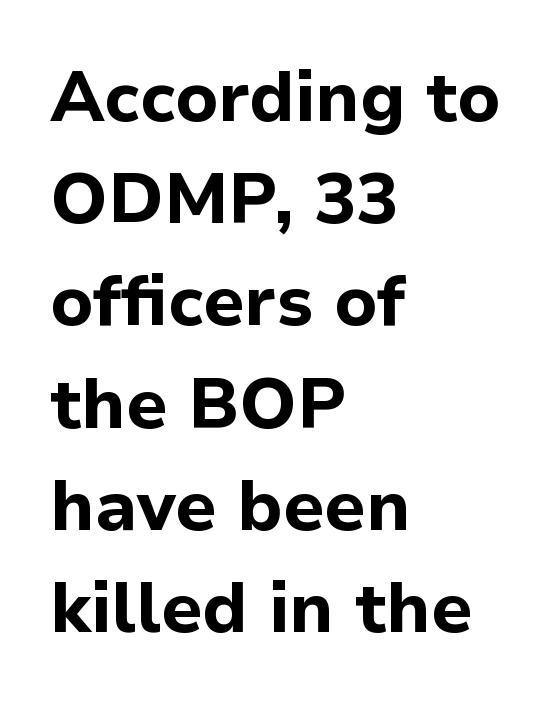
Q: Is the text bold? A: Yes.
Q: Is the text italic (slanted)? A: No, it is upright.
Q: Is the typeface a serif or a sans-serif typeface? A: Sans-serif.
Q: Is the text underlined? A: No.
Q: How is the paragraph aligned? A: Left-aligned.
Q: Is the spacing between letters normal or unusually wide? A: Normal.
Q: Is the spacing between lines tight, normal or loose? A: Normal.
Q: Width (condensed, normal, or wide)? A: Normal.
Q: Stroke contrast? A: Low.
Q: x-height? A: Medium.
Q: Monospaced? A: No.
